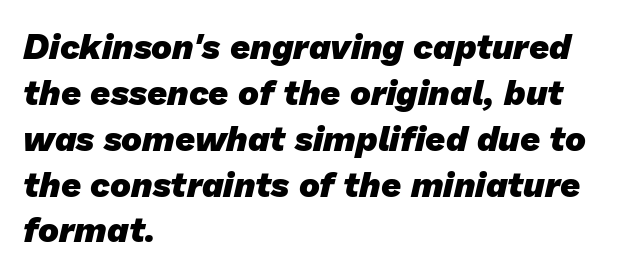
The image shows 35 px heavy sans-serif type; set left-aligned, normal line spacing (1.31x), normal letter spacing, not underlined; low stroke contrast and a medium x-height.
